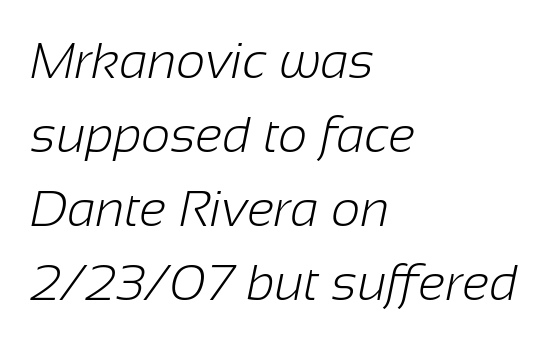
The rows are spaced the way most documents space them. No word sits above an underline. What stands out about the letter spacing? Nothing — it is the standard amount. Is this a sans? Yes — the strokes have no serifs.
